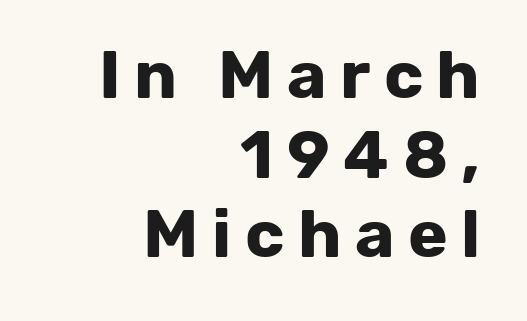
Q: Is the text bold? A: Yes.
Q: Is the text italic (slanted)? A: No, it is upright.
Q: Is the typeface a serif or a sans-serif typeface? A: Sans-serif.
Q: Is the text underlined? A: No.
Q: How is the paragraph aligned? A: Right-aligned.
Q: Is the spacing between letters normal or unusually wide? A: Unusually wide.
Q: Width (condensed, normal, or wide)? A: Normal.
Q: Stroke contrast? A: Low.
Q: x-height? A: Medium.
Q: Monospaced? A: No.
